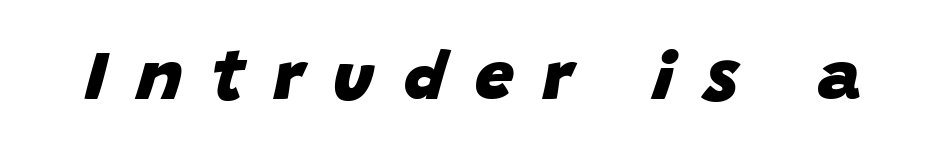
Q: Is the text bold? A: Yes.
Q: Is the text italic (slanted)? A: Yes, it leans right by about 15 degrees.
Q: Is the text underlined? A: No.
Q: Is the spacing between letters normal or unusually wide? A: Unusually wide.
Q: Width (condensed, normal, or wide)? A: Normal.
Q: Stroke contrast? A: Low.
Q: x-height? A: Large.
Q: Monospaced? A: No.
